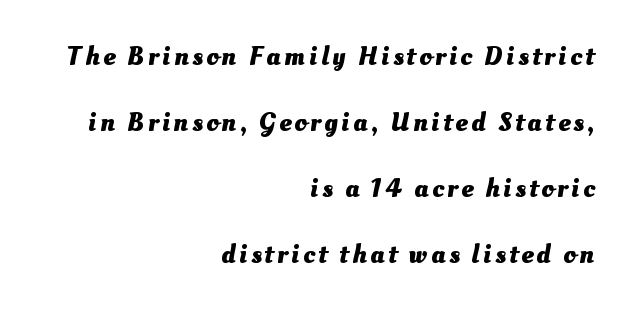
Q: Is the text bold? A: Yes.
Q: Is the text underlined? A: No.
Q: How is the paragraph aligned? A: Right-aligned.
Q: Is the spacing between lines tight, normal or loose? A: Loose.
